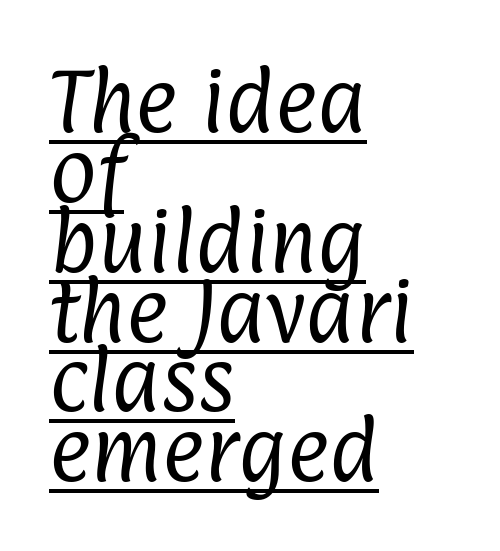
Notice how a bar underscores the lettering throughout. The rendering uses natural spacing where letterforms have individual widths. Each word holds together tightly as a unit, with standard inter-letter gaps. You can tell from the bare stems that sans-serif type was used. The block of text is dense from top to bottom, with scant space between rows. Letters have the restrained weight of plain body copy at most.
